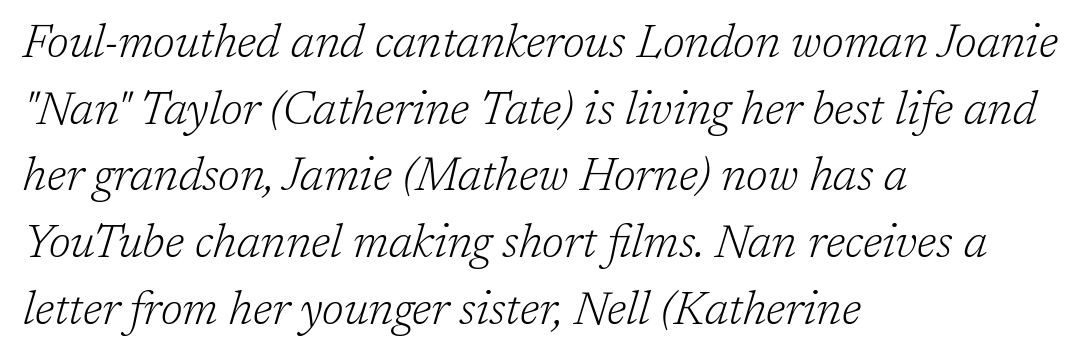
The image shows 46 px light serif type, italic (leaning right); set left-aligned, normal line spacing (1.45x), normal letter spacing, not underlined; low stroke contrast and a medium x-height.
